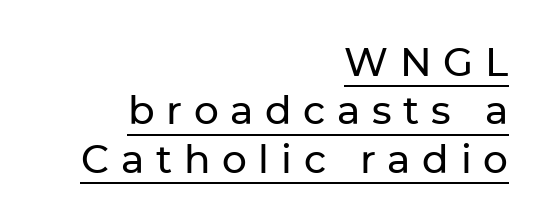
Q: Is the text italic (slanted)? A: No, it is upright.
Q: Is the typeface a serif or a sans-serif typeface? A: Sans-serif.
Q: Is the text underlined? A: Yes.
Q: How is the paragraph aligned? A: Right-aligned.
Q: Is the spacing between letters normal or unusually wide? A: Unusually wide.
Q: Width (condensed, normal, or wide)? A: Normal.
Q: Stroke contrast? A: Low.
Q: x-height? A: Medium.
Q: Monospaced? A: No.
